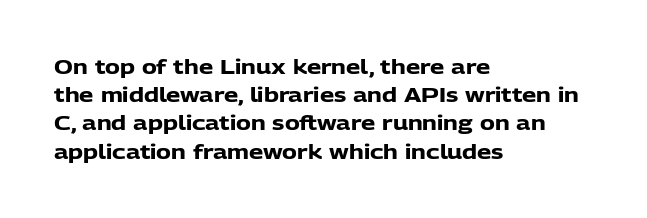
Q: Is the text bold? A: Yes.
Q: Is the text italic (slanted)? A: No, it is upright.
Q: Is the text underlined? A: No.
Q: How is the paragraph aligned? A: Left-aligned.
Q: Is the spacing between letters normal or unusually wide? A: Normal.
Q: Is the spacing between lines tight, normal or loose? A: Normal.
